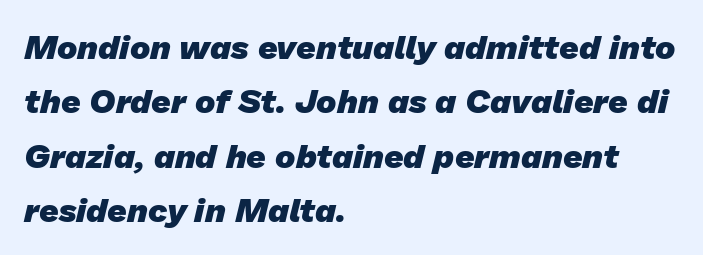
Q: Is the text bold? A: Yes.
Q: Is the typeface a serif or a sans-serif typeface? A: Sans-serif.
Q: Is the text underlined? A: No.
Q: How is the paragraph aligned? A: Left-aligned.
Q: Is the spacing between letters normal or unusually wide? A: Normal.
Q: Is the spacing between lines tight, normal or loose? A: Normal.
Q: Width (condensed, normal, or wide)? A: Normal.
Q: Stroke contrast? A: Low.
Q: x-height? A: Medium.
Q: Monospaced? A: No.
